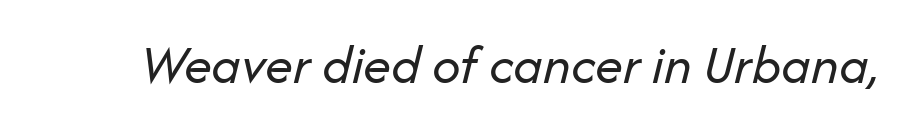
Q: Is the text bold? A: No.
Q: Is the text italic (slanted)? A: Yes, it leans right by about 14 degrees.
Q: Is the text underlined? A: No.
Q: Is the spacing between letters normal or unusually wide? A: Normal.
Q: Width (condensed, normal, or wide)? A: Normal.
Q: Stroke contrast? A: Low.
Q: x-height? A: Medium.
Q: Monospaced? A: No.
